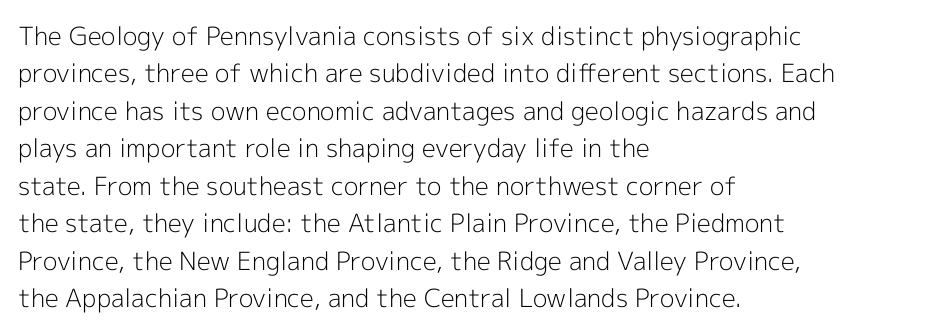
Q: Is the text bold? A: No.
Q: Is the text italic (slanted)? A: No, it is upright.
Q: Is the text underlined? A: No.
Q: How is the paragraph aligned? A: Left-aligned.
Q: Is the spacing between letters normal or unusually wide? A: Normal.
Q: Is the spacing between lines tight, normal or loose? A: Normal.
